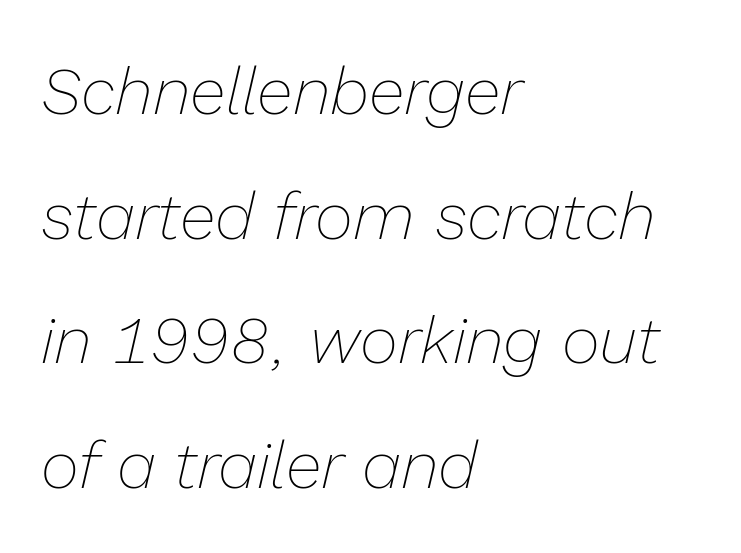
A typesetter would call this proportional, since set widths differ per character. Horizontally, the lines are justified to the leading edge only. The font's italic variant was chosen for this text. The gap between lines stays unmarked. The letterforms sit at book weight or below. Compared with typical body copy, the letter spacing here is the same.
